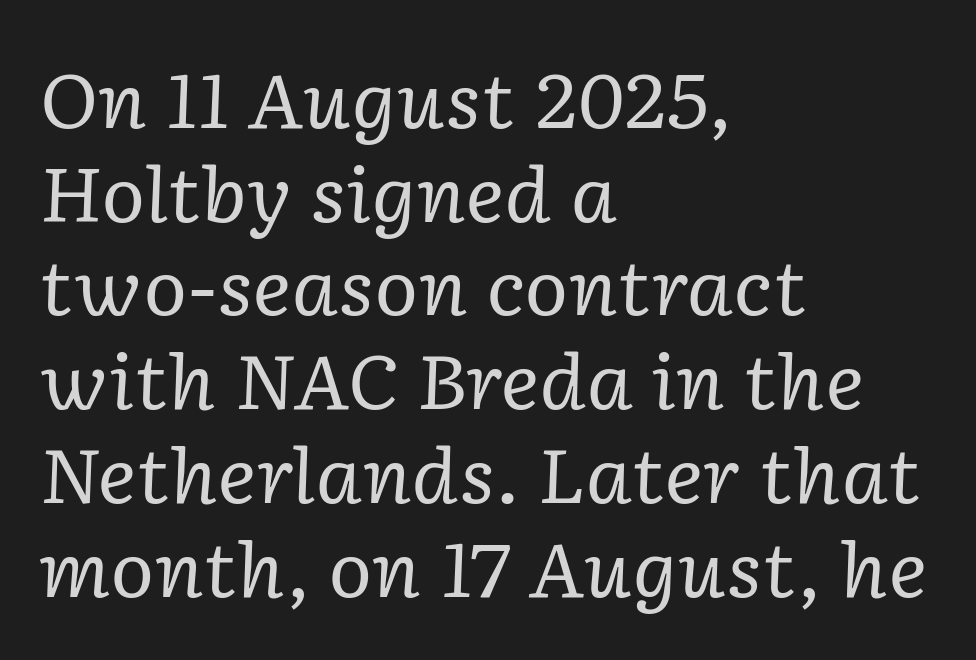
{"serif": "yes", "italic": "yes", "lean": "right", "slant_degrees": 2, "bold": "no", "weight": "regular", "width": "normal", "stroke_contrast": "low", "x_height": "medium", "monospaced": "no", "underline": "no", "align": "left", "line_spacing": "normal", "line_spacing_ratio": 1.25, "letter_spacing": "normal", "letter_spacing_em": 0.0, "glyph_px": 75}
